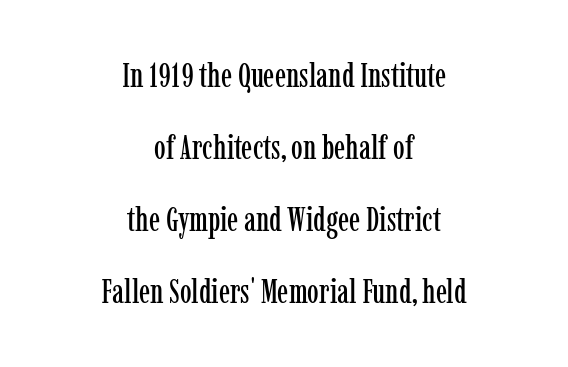
The vertical gap from one line to the next is large. Every row of glyphs is offset so its center matches the block's center. The area under the type is left untouched. Vertical strokes here are truly vertical. This rendering employs a face with finishing strokes, i.e., a serif. In terms of letterspacing, this is plain default setting.
